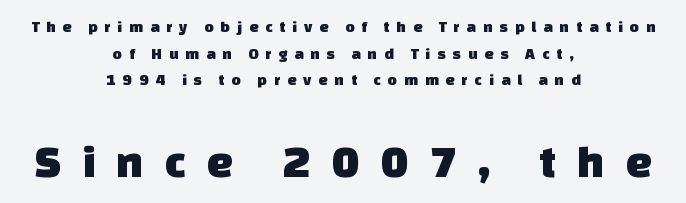
{"serif": "no", "width": "normal", "stroke_contrast": "low", "x_height": "large", "monospaced": "no", "underline": "no", "align": "center", "line_spacing": "normal", "line_spacing_ratio": 1.67, "letter_spacing": "wide", "letter_spacing_em": 0.44, "larger_block": "second", "size_ratio": 2.94, "glyph_px": 47}
